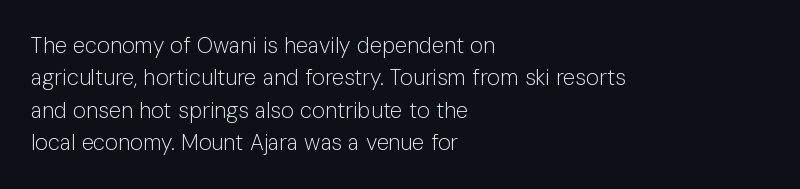
{"italic": "no", "bold": "no", "underline": "no", "align": "left", "line_spacing": "normal", "line_spacing_ratio": 1.47, "letter_spacing": "normal", "letter_spacing_em": 0.0, "glyph_px": 22}
